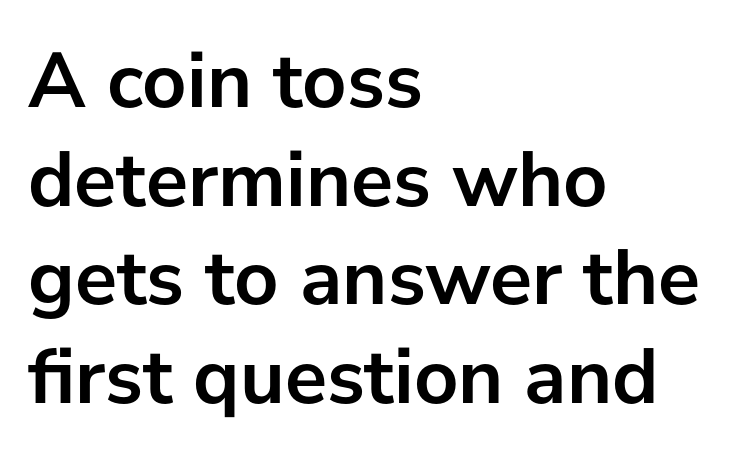
Plenty of ink on the page — the face is bold. In terms of letterform style, serifs are entirely absent. Tracking here is standard; glyphs follow each other at the usual distance. Quick note: underline off. Horizontal bands of white between lines are of average thickness.
